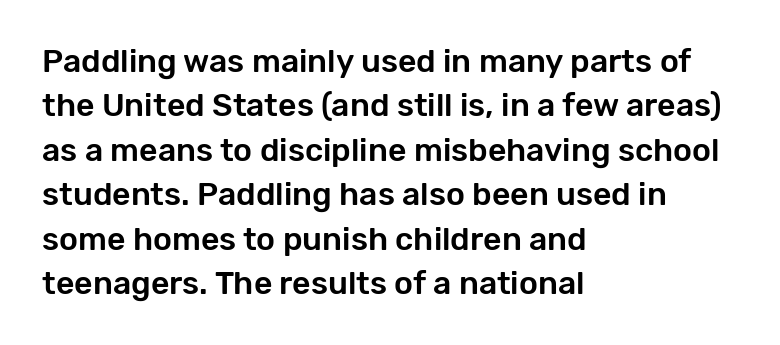
The image shows 32 px sans-serif type, upright; set left-aligned, normal line spacing (1.39x), normal letter spacing, not underlined; low stroke contrast and a medium x-height.
